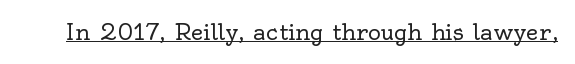
Q: Is the text bold? A: No.
Q: Is the text italic (slanted)? A: No, it is upright.
Q: Is the text underlined? A: Yes.
Q: Is the spacing between letters normal or unusually wide? A: Normal.
